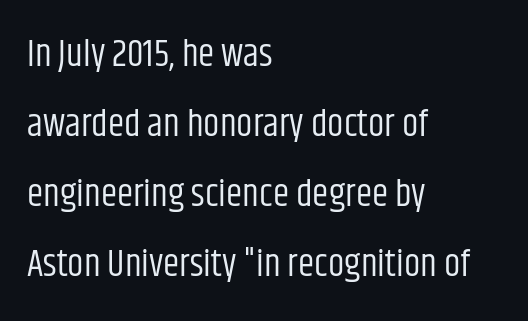
Q: Is the text bold? A: No.
Q: Is the text italic (slanted)? A: No, it is upright.
Q: Is the typeface a serif or a sans-serif typeface? A: Sans-serif.
Q: Is the text underlined? A: No.
Q: How is the paragraph aligned? A: Left-aligned.
Q: Is the spacing between letters normal or unusually wide? A: Normal.
Q: Width (condensed, normal, or wide)? A: Condensed.
Q: Stroke contrast? A: Low.
Q: x-height? A: Large.
Q: Monospaced? A: No.
